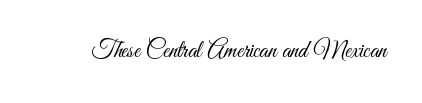
Only glyphs here, with clear space below each row. Between one letter and the next there's only the usual sliver of space. Is this a heavy cut? Hardly; it is regular or lighter.
